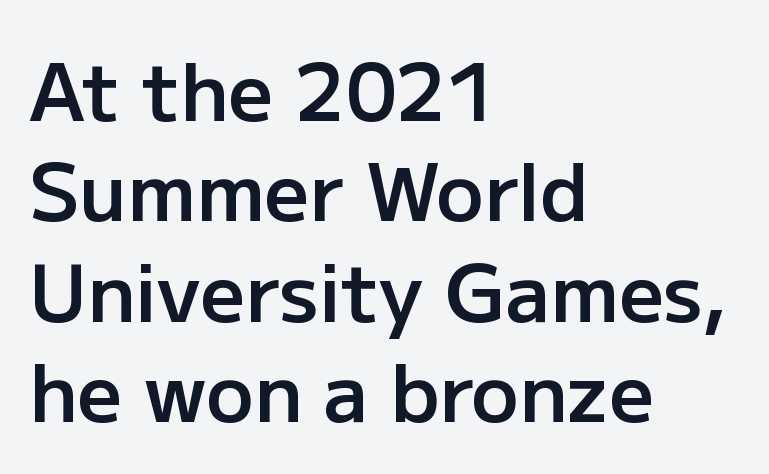
Q: Is the text bold? A: Semi-bold.
Q: Is the text italic (slanted)? A: No, it is upright.
Q: Is the typeface a serif or a sans-serif typeface? A: Sans-serif.
Q: Is the text underlined? A: No.
Q: How is the paragraph aligned? A: Left-aligned.
Q: Is the spacing between letters normal or unusually wide? A: Normal.
Q: Is the spacing between lines tight, normal or loose? A: Normal.
Q: Width (condensed, normal, or wide)? A: Normal.
Q: Stroke contrast? A: Low.
Q: x-height? A: Medium.
Q: Monospaced? A: No.
